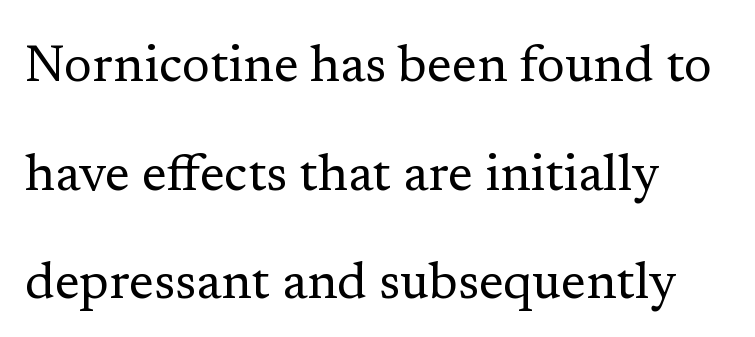
Q: Is the text bold? A: No.
Q: Is the text italic (slanted)? A: No, it is upright.
Q: Is the typeface a serif or a sans-serif typeface? A: Serif.
Q: Is the text underlined? A: No.
Q: How is the paragraph aligned? A: Left-aligned.
Q: Is the spacing between letters normal or unusually wide? A: Normal.
Q: Is the spacing between lines tight, normal or loose? A: Loose.
Q: Width (condensed, normal, or wide)? A: Normal.
Q: Stroke contrast? A: Low.
Q: x-height? A: Medium.
Q: Monospaced? A: No.
